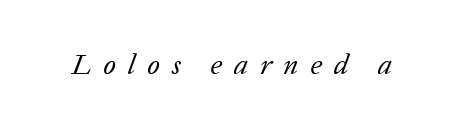
Bold? No — there's no thickening of the strokes. Compared with typical body copy, the letter spacing here is much looser. Letterform terminals end in serifs throughout the passage. Designer's note — italics engaged.
